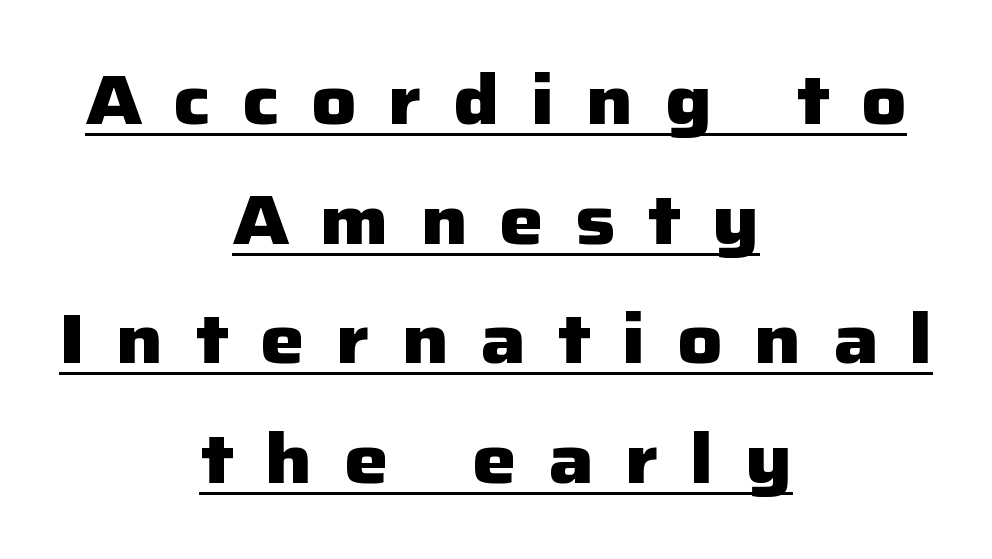
The passage shown is typeset with a sans-serif family. These characters rest on top of a visible drawn line. Stroke thickness is high; the sample reads as a true bold. Do the characters align in a grid? No, the font is proportional. Reading down the block, each line starts at a different indent, mirrored at its end. Spacing between characters has been opened up far beyond the box default.
